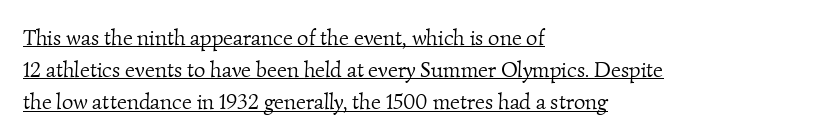
The image shows 22 px text type; set left-aligned, normal line spacing (1.46x), normal letter spacing, underlined.
